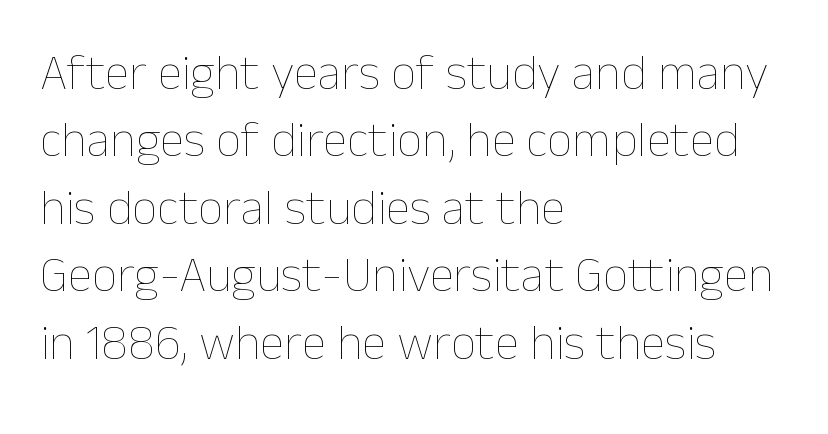
Q: Is the text bold? A: No.
Q: Is the text italic (slanted)? A: No, it is upright.
Q: Is the text underlined? A: No.
Q: How is the paragraph aligned? A: Left-aligned.
Q: Is the spacing between letters normal or unusually wide? A: Normal.
Q: Is the spacing between lines tight, normal or loose? A: Normal.
Q: Width (condensed, normal, or wide)? A: Normal.
Q: Stroke contrast? A: Low.
Q: x-height? A: Medium.
Q: Monospaced? A: No.
